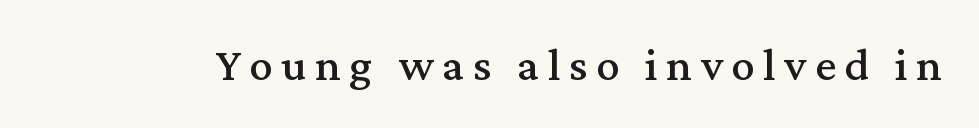
These lines are rendered in a variable-pitch font. Observe the serifs anchoring each vertical stroke in this sample. The words here are not underlined. Upright lettering throughout.
